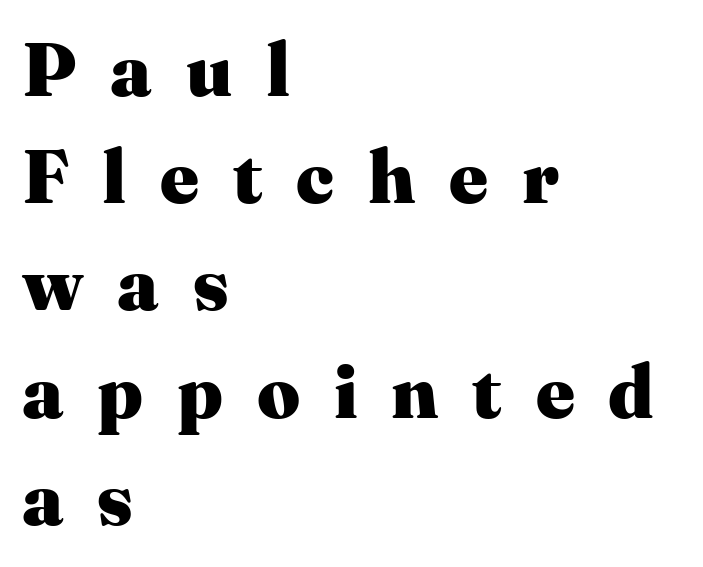
The image shows 75 px heavy serif type, upright; set left-aligned, normal line spacing (1.43x), unusually wide letter spacing (+0.45 em), not underlined; medium stroke contrast and a medium x-height.
